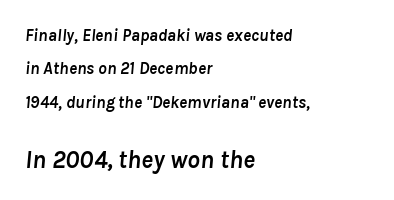
Q: Is the text bold? A: Yes.
Q: Is the text italic (slanted)? A: Yes, it leans right by about 8 degrees.
Q: Is the text underlined? A: No.
Q: How is the paragraph aligned? A: Left-aligned.
Q: Is the spacing between letters normal or unusually wide? A: Normal.
Q: Is the spacing between lines tight, normal or loose? A: Loose.
Q: Which block of text is set in a larger size, the first (top) or the second (bottom)? A: The second (bottom) one.
